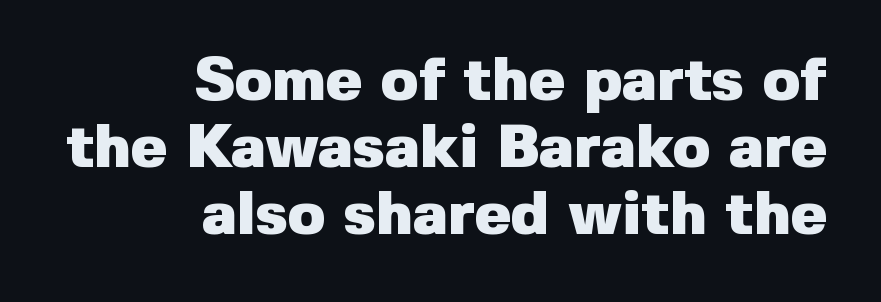
The image shows 61 px heavy sans-serif type, upright; set right-aligned, tight line spacing (1.1x), normal letter spacing, not underlined; low stroke contrast and a medium x-height.
